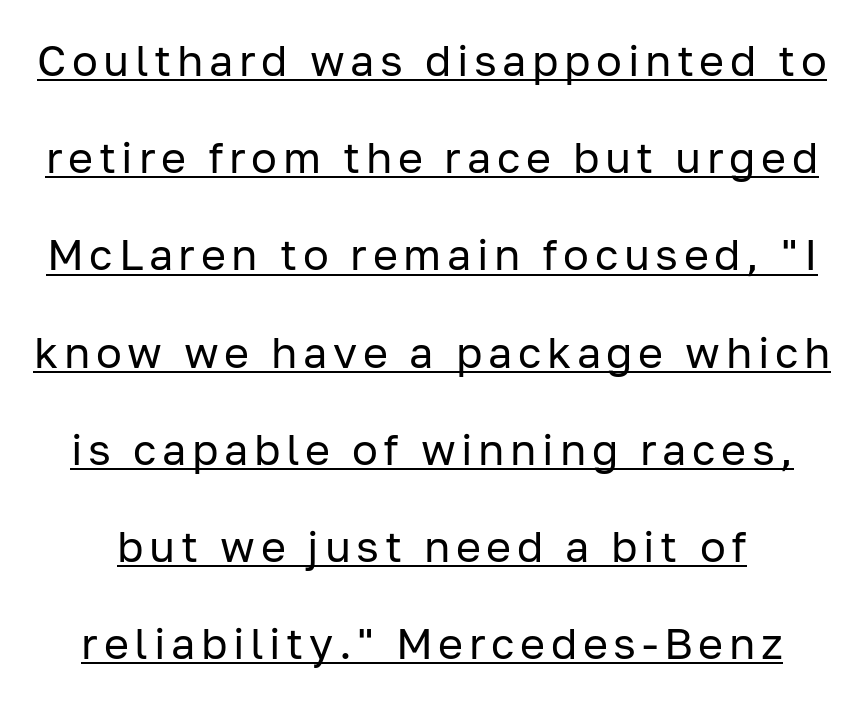
{"serif": "no", "italic": "no", "bold": "no", "weight": "regular", "width": "normal", "stroke_contrast": "low", "x_height": "medium", "monospaced": "no", "underline": "yes", "line_spacing": "loose", "line_spacing_ratio": 2.26, "glyph_px": 43}
